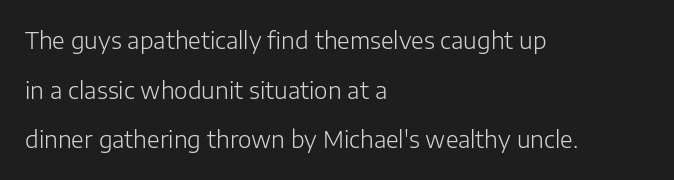
Is the letter spacing exaggerated? No — it looks like the ordinary default. The passage shown is not bold in any degree. Glance below the letters and you will spot only blank space. What's the leading like? Stretched, with rows far apart.
